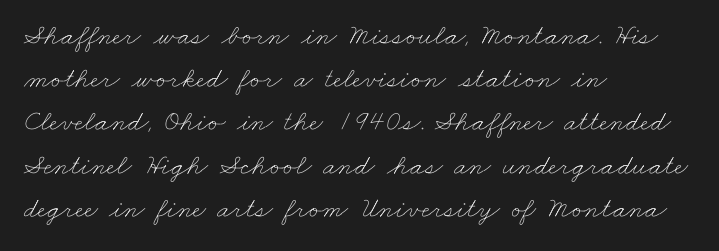
{"bold": "no", "weight": "thin", "width": "wide", "stroke_contrast": "low", "x_height": "small", "monospaced": "no", "underline": "no", "align": "left", "line_spacing": "normal", "line_spacing_ratio": 1.49, "letter_spacing": "normal", "letter_spacing_em": 0.0, "glyph_px": 29}
